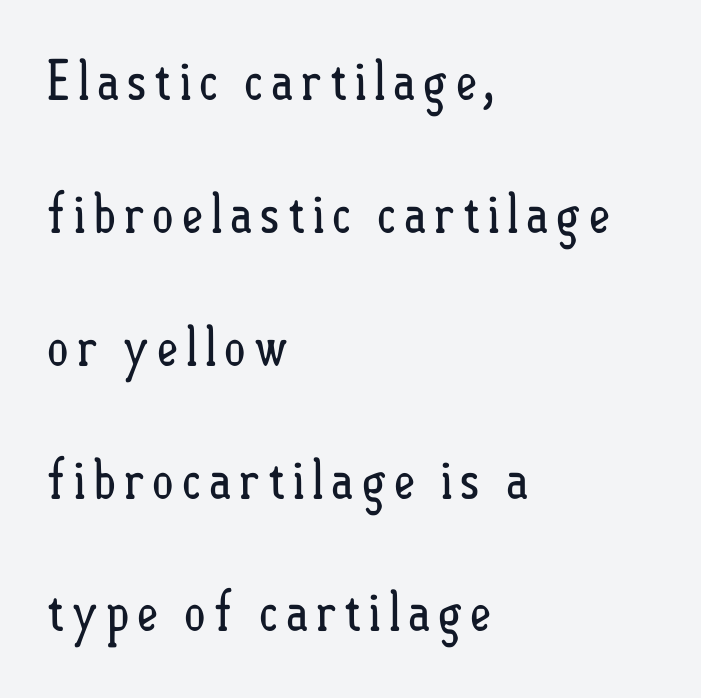
The image shows 54 px regular-weight, condensed type, upright; set left-aligned, loose line spacing (2.46x), not underlined; low stroke contrast and a small x-height.
